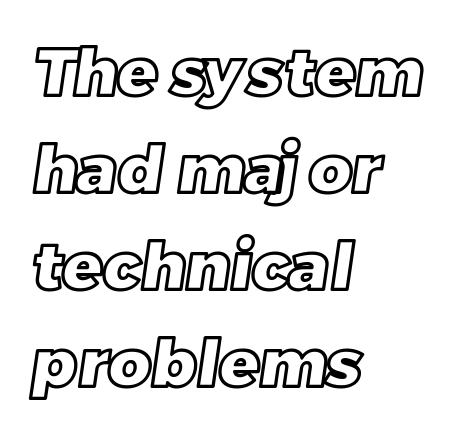
Q: Is the text underlined? A: No.
Q: How is the paragraph aligned? A: Left-aligned.
Q: Is the spacing between letters normal or unusually wide? A: Normal.
Q: Is the spacing between lines tight, normal or loose? A: Normal.
Q: Width (condensed, normal, or wide)? A: Normal.
Q: x-height? A: Large.
Q: Monospaced? A: No.
